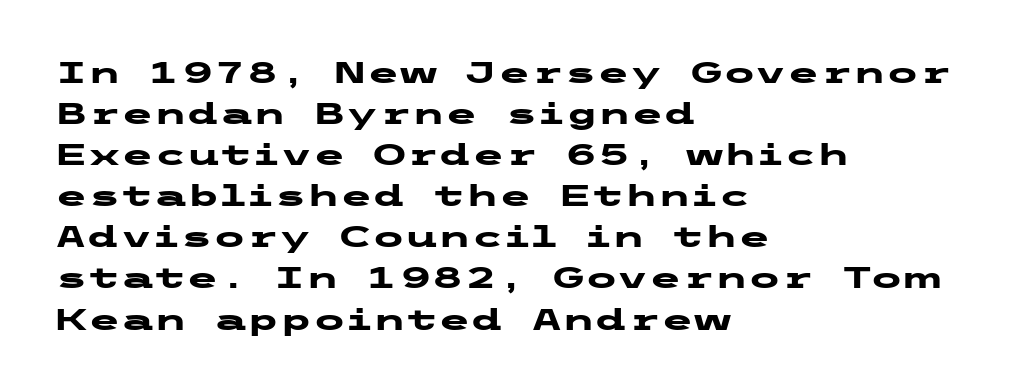
The image shows 30 px heavy, wide sans-serif type, upright; set left-aligned, normal line spacing (1.37x), normal letter spacing, not underlined; low stroke contrast and a medium x-height.
